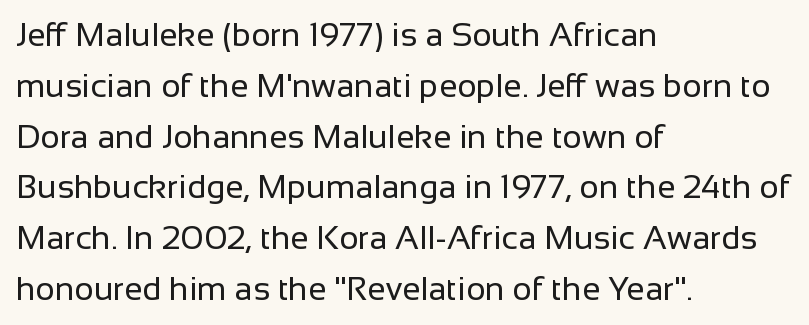
Decoration check: the copy has no underline. Inter-character spacing is left at the font's built-in metrics. A light-to-regular cut is what we see here. Letterform terminals end flat and unadorned throughout the passage. The rendering uses a moderate line-height, typical for paragraphs.
